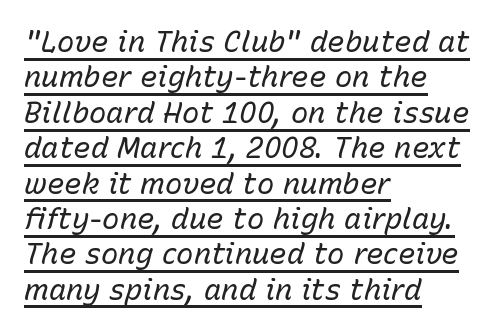
The image shows 29 px regular-weight type, italic (leaning right); set left-aligned, line spacing 1.22x, normal letter spacing, underlined; low stroke contrast and a medium x-height.
